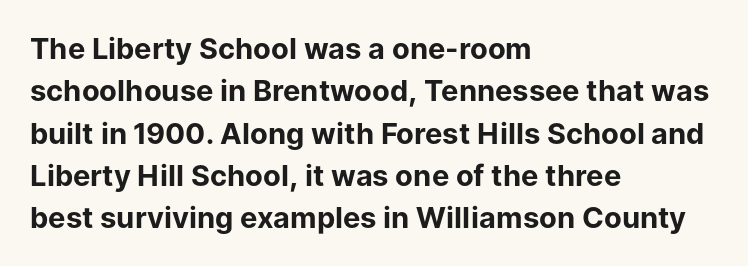
The image shows 29 px bold sans-serif type, upright; set left-aligned, normal line spacing (1.46x), normal letter spacing, not underlined; low stroke contrast and a medium x-height.
